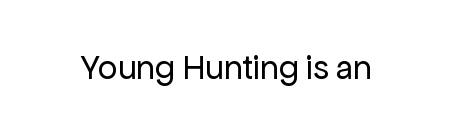
The image shows 34 px regular-weight sans-serif type, upright; set normal letter spacing, not underlined; low stroke contrast and a medium x-height.
